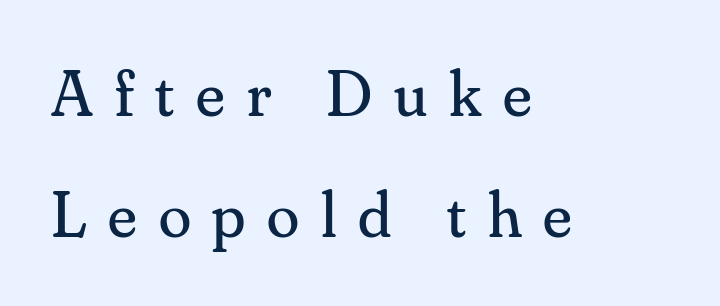
Q: Is the text bold? A: No.
Q: Is the text italic (slanted)? A: No, it is upright.
Q: Is the typeface a serif or a sans-serif typeface? A: Serif.
Q: Is the text underlined? A: No.
Q: How is the paragraph aligned? A: Left-aligned.
Q: Is the spacing between letters normal or unusually wide? A: Unusually wide.
Q: Width (condensed, normal, or wide)? A: Normal.
Q: Stroke contrast? A: Medium.
Q: x-height? A: Small.
Q: Monospaced? A: No.
